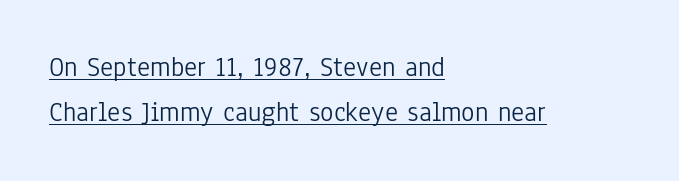
The image shows 28 px light, condensed sans-serif type, upright; set left-aligned, normal line spacing (1.62x), normal letter spacing, underlined; low stroke contrast and a medium x-height.
